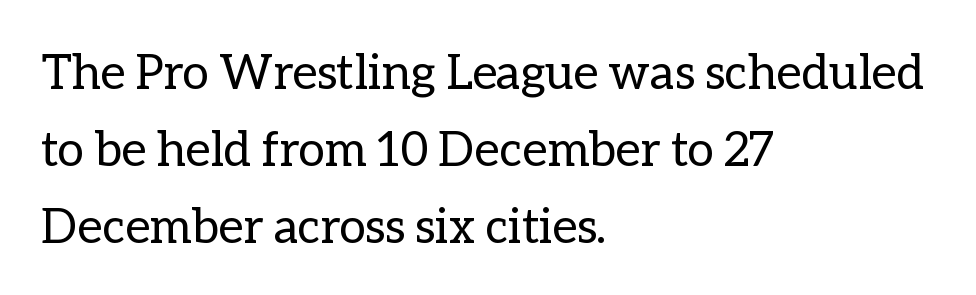
Q: Is the text bold? A: No.
Q: Is the text italic (slanted)? A: No, it is upright.
Q: Is the text underlined? A: No.
Q: How is the paragraph aligned? A: Left-aligned.
Q: Is the spacing between letters normal or unusually wide? A: Normal.
Q: Is the spacing between lines tight, normal or loose? A: Normal.
Q: Width (condensed, normal, or wide)? A: Normal.
Q: Stroke contrast? A: Low.
Q: x-height? A: Medium.
Q: Monospaced? A: No.
